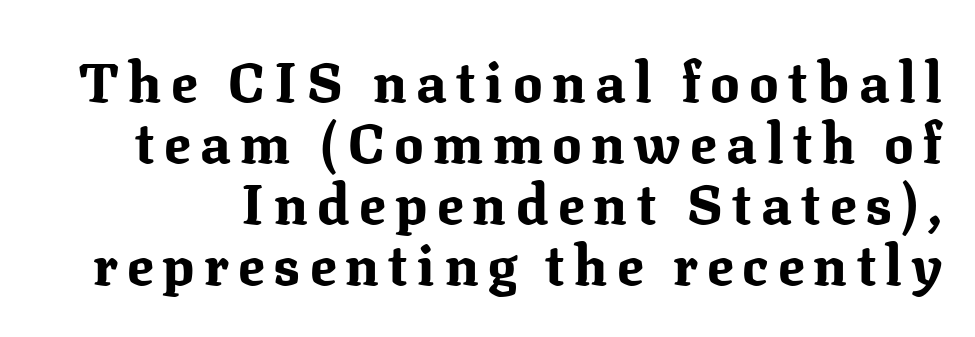
Do the characters align in a grid? No, the font is proportional. The specimen reads as upright at a glance. Vertically, the passage feels compressed, each row crowding the next. In terms of letterform style, serifs are clearly present.
